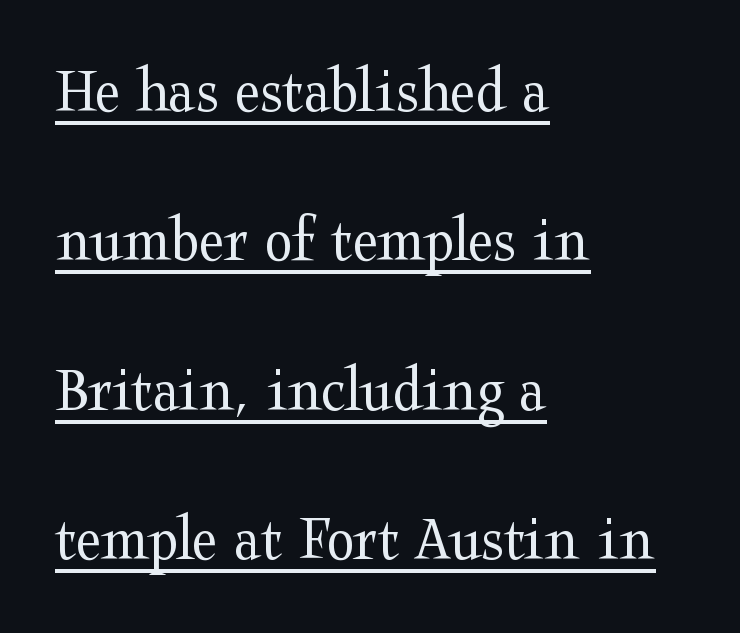
Q: Is the text bold? A: No.
Q: Is the text italic (slanted)? A: No, it is upright.
Q: Is the typeface a serif or a sans-serif typeface? A: Serif.
Q: Is the text underlined? A: Yes.
Q: How is the paragraph aligned? A: Left-aligned.
Q: Is the spacing between letters normal or unusually wide? A: Normal.
Q: Is the spacing between lines tight, normal or loose? A: Loose.
Q: Width (condensed, normal, or wide)? A: Wide.
Q: Stroke contrast? A: Medium.
Q: x-height? A: Medium.
Q: Monospaced? A: No.
